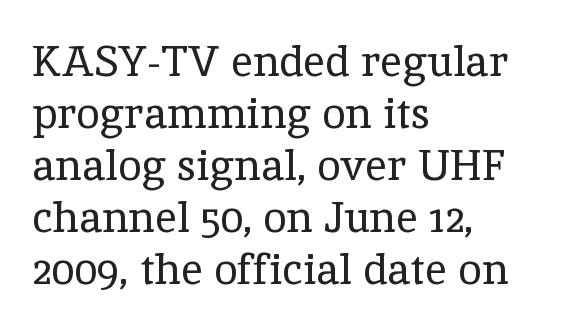
{"serif": "yes", "italic": "no", "bold": "no", "weight": "regular", "width": "normal", "x_height": "medium", "monospaced": "no", "underline": "no", "align": "left", "line_spacing_ratio": 1.21, "letter_spacing": "normal", "letter_spacing_em": 0.0, "glyph_px": 43}
